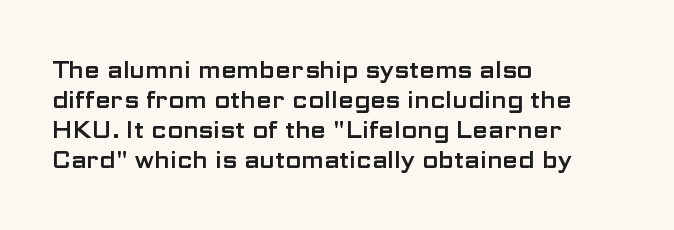
The image shows 23 px text type, upright; set left-aligned, normal line spacing (1.31x), normal letter spacing, not underlined.
